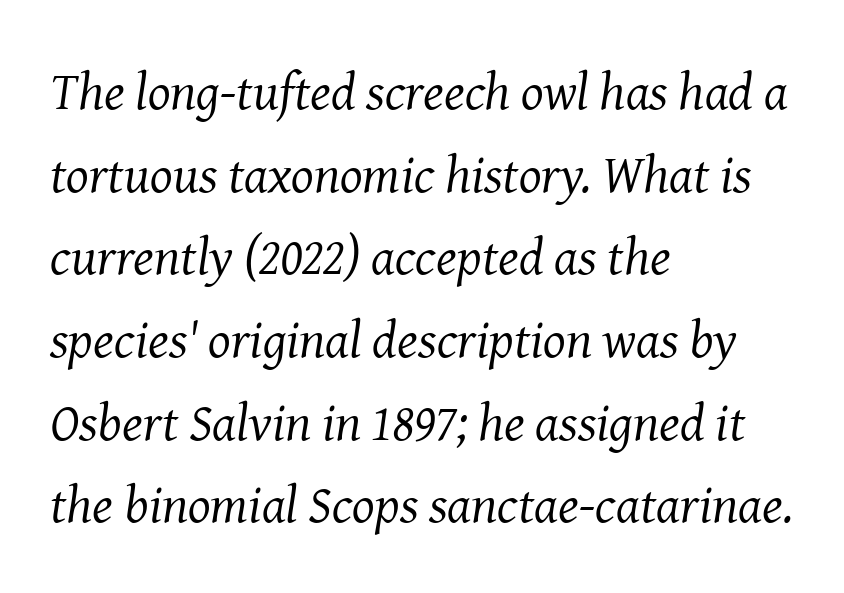
The image shows 53 px regular-weight serif type, italic (leaning right); set left-aligned, normal line spacing (1.56x), normal letter spacing, not underlined; medium stroke contrast and a medium x-height.
